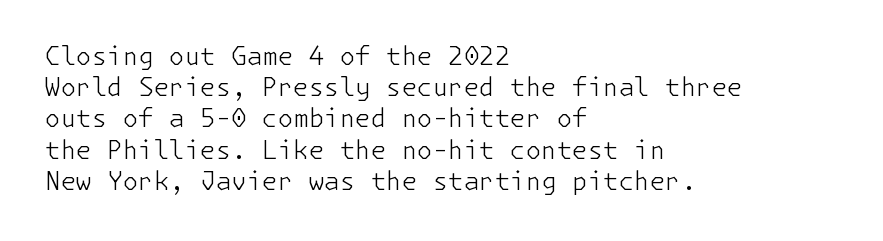
{"italic": "no", "bold": "no", "underline": "no", "align": "left", "line_spacing": "normal", "line_spacing_ratio": 1.25, "letter_spacing": "normal", "letter_spacing_em": 0.0, "glyph_px": 25}
